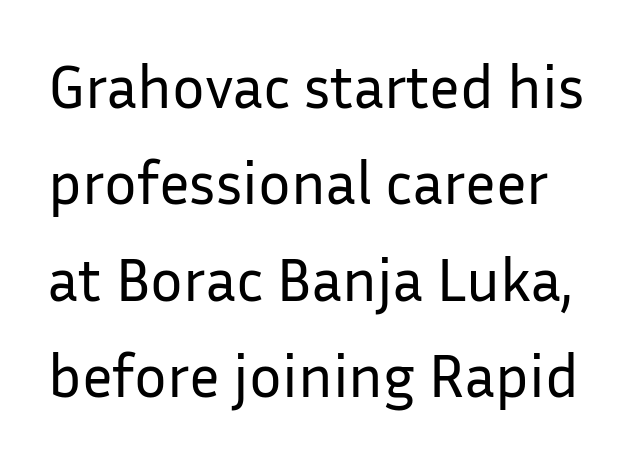
Q: Is the text bold? A: No.
Q: Is the text italic (slanted)? A: No, it is upright.
Q: Is the typeface a serif or a sans-serif typeface? A: Sans-serif.
Q: Is the text underlined? A: No.
Q: Is the spacing between letters normal or unusually wide? A: Normal.
Q: Is the spacing between lines tight, normal or loose? A: Normal.
Q: Width (condensed, normal, or wide)? A: Normal.
Q: Stroke contrast? A: Low.
Q: x-height? A: Medium.
Q: Monospaced? A: No.
